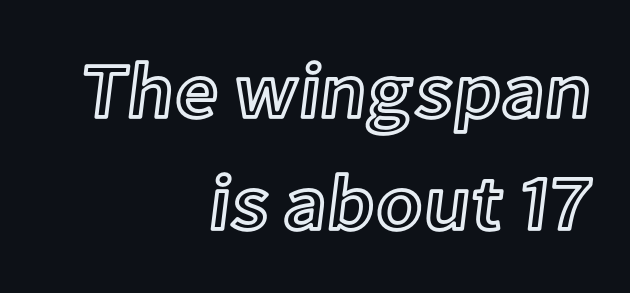
The image shows 77 px text type; set right-aligned, normal line spacing (1.46x), normal letter spacing, not underlined; a medium x-height.
